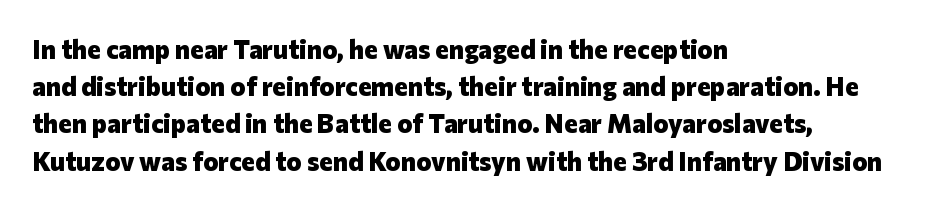
The image shows 26 px bold type, upright; set left-aligned, normal line spacing (1.43x), normal letter spacing, not underlined.
